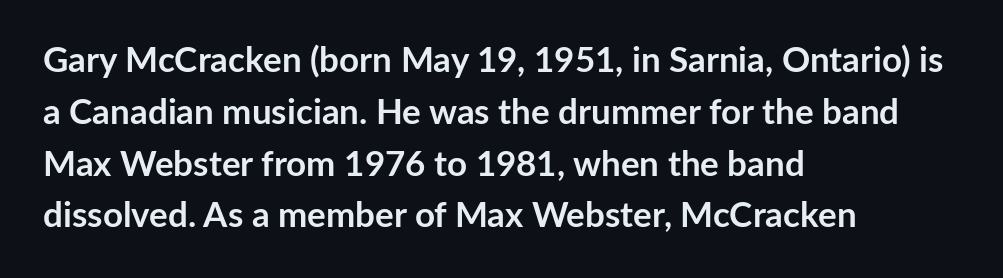
The image shows 35 px semibold sans-serif type, upright; set left-aligned, normal line spacing (1.48x), normal letter spacing, not underlined; low stroke contrast and a medium x-height.
